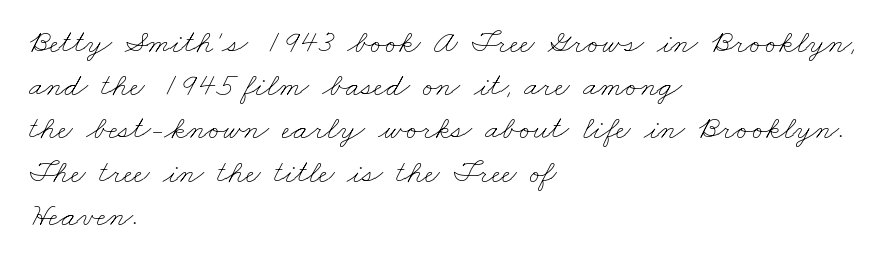
{"bold": "no", "weight": "thin", "width": "wide", "stroke_contrast": "low", "x_height": "small", "monospaced": "no", "underline": "no", "align": "left", "line_spacing": "normal", "line_spacing_ratio": 1.31, "letter_spacing": "normal", "letter_spacing_em": 0.0, "glyph_px": 33}
